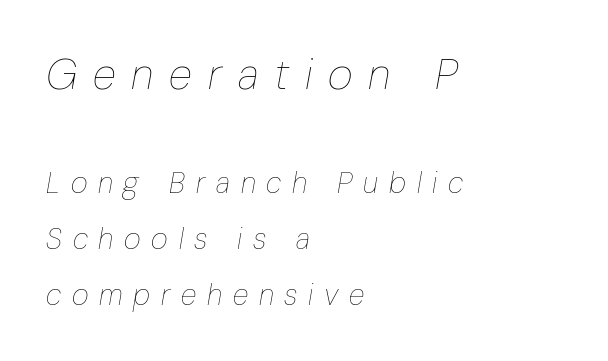
Letters have the restrained weight of plain body copy at most. Size hierarchy here favors the leading block over the trailing one. The tracking jumps out immediately: characters are airy and widely separated. Do the characters align in a grid? No, the font is proportional.
